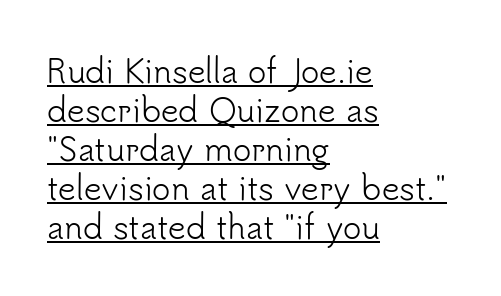
The image shows 31 px light sans-serif type, upright; set left-aligned, normal line spacing (1.26x), normal letter spacing, underlined; low stroke contrast and a small x-height.
